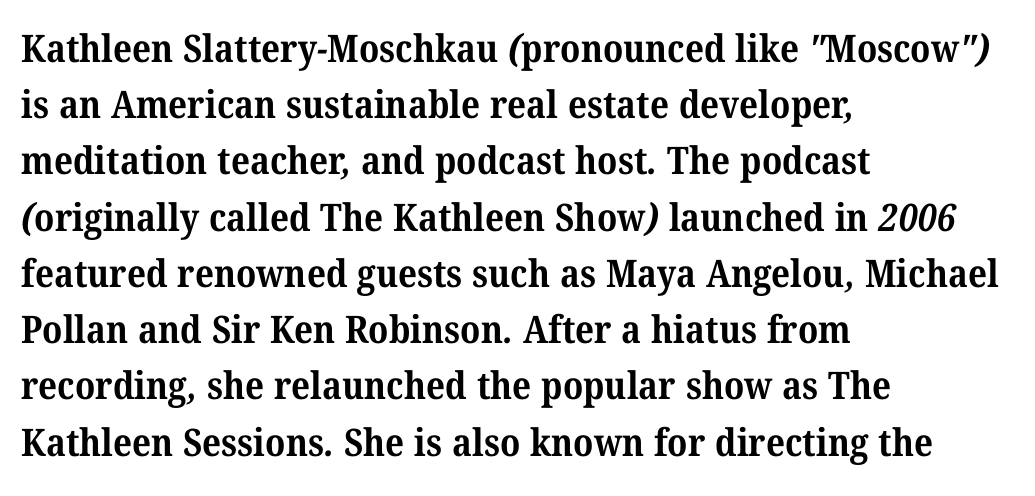
The image shows 38 px bold serif type; set left-aligned, normal line spacing (1.48x), normal letter spacing, not underlined; medium stroke contrast and a medium x-height.
